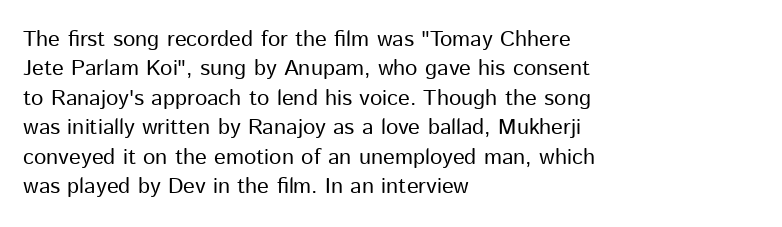
Bare-footed words on every line. Every stem runs plumb, perpendicular to the baseline. The typesetting does not lean heavy: it is not bold. Tracking value appears to be zero — textbook default spacing. The vertical gap from one line to the next is medium.
